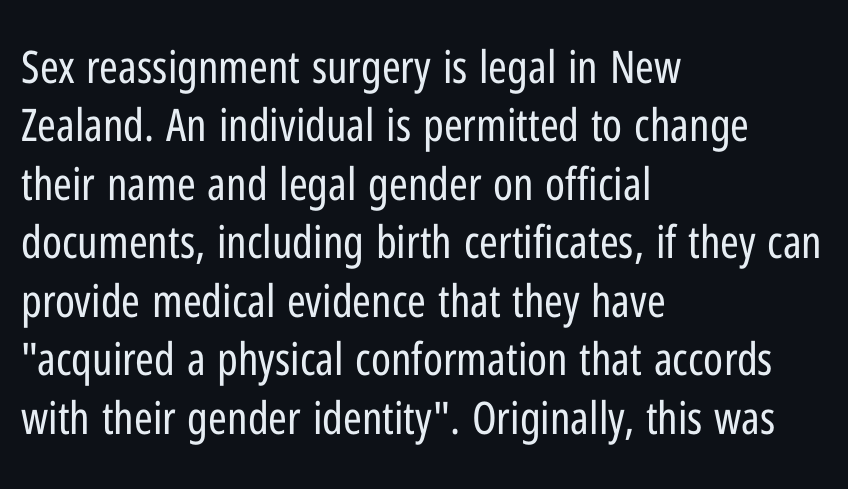
{"serif": "no", "italic": "no", "bold": "no", "weight": "regular", "width": "condensed", "stroke_contrast": "low", "x_height": "medium", "monospaced": "no", "underline": "no", "align": "left", "line_spacing": "normal", "line_spacing_ratio": 1.3, "letter_spacing": "normal", "letter_spacing_em": 0.0, "glyph_px": 45}
